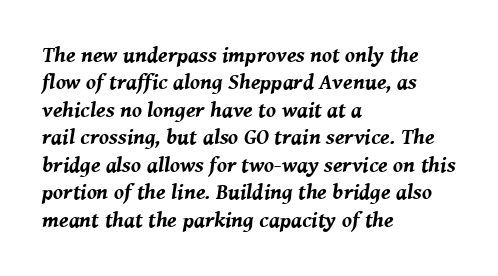
The space directly below the letters is spotless. These words are printed bold, with thick strokes throughout. The passage is arranged the way most books set body copy — flush left. Vertical spacing — default. Honestly, the letter spacing is just normal — you wouldn't notice it.
